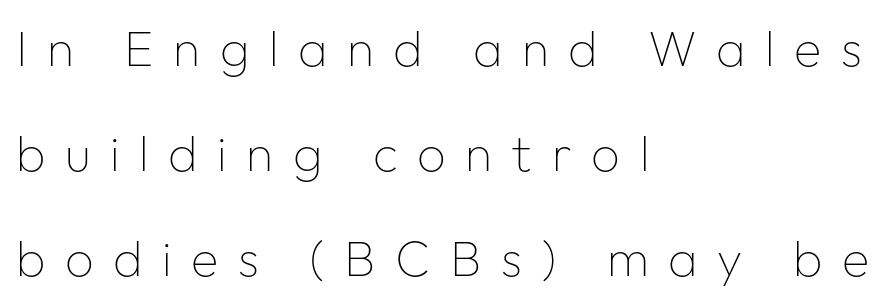
The image shows 50 px thin sans-serif type, upright; set left-aligned, loose line spacing (2.1x), unusually wide letter spacing (+0.39 em), not underlined; low stroke contrast and a medium x-height.
